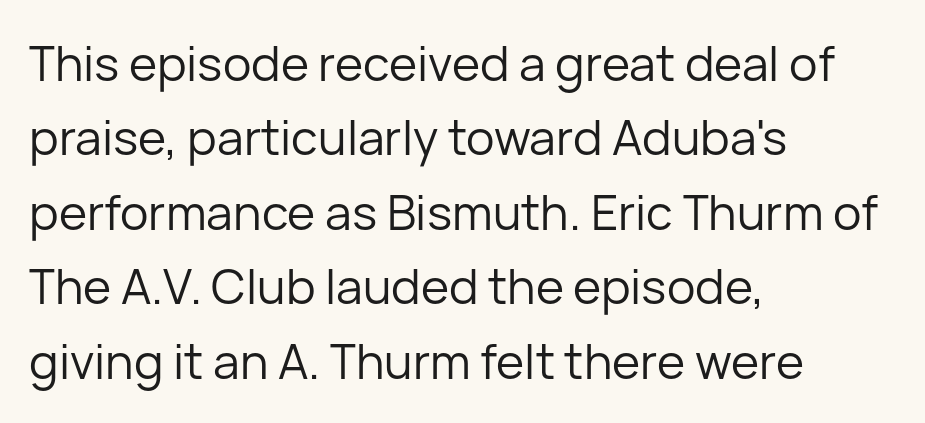
Q: Is the text bold? A: No.
Q: Is the text italic (slanted)? A: No, it is upright.
Q: Is the typeface a serif or a sans-serif typeface? A: Sans-serif.
Q: Is the text underlined? A: No.
Q: How is the paragraph aligned? A: Left-aligned.
Q: Is the spacing between letters normal or unusually wide? A: Normal.
Q: Is the spacing between lines tight, normal or loose? A: Normal.
Q: Width (condensed, normal, or wide)? A: Normal.
Q: Stroke contrast? A: Low.
Q: x-height? A: Medium.
Q: Monospaced? A: No.
